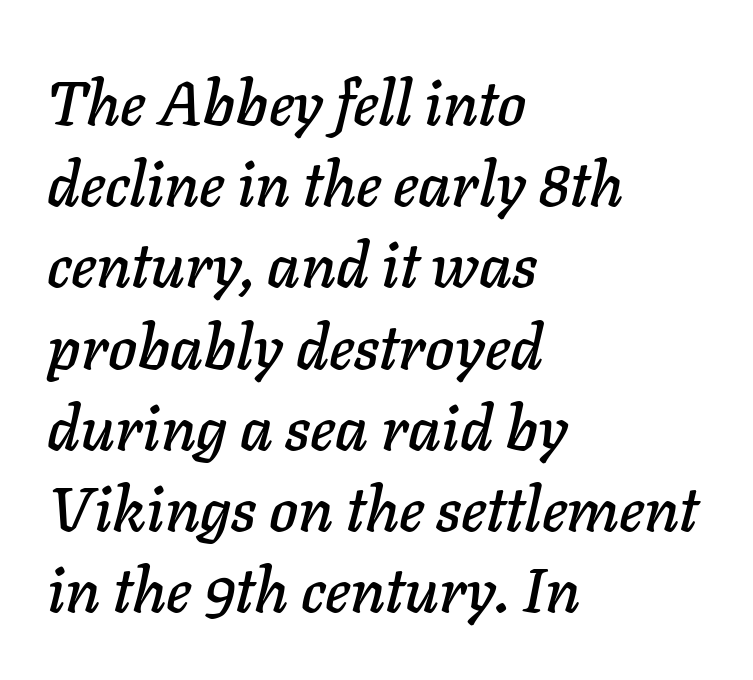
{"italic": "yes", "lean": "right", "slant_degrees": 11, "width": "normal", "stroke_contrast": "low", "x_height": "medium", "monospaced": "no", "underline": "no", "align": "left", "line_spacing": "normal", "line_spacing_ratio": 1.31, "letter_spacing": "normal", "letter_spacing_em": 0.0, "glyph_px": 62}
